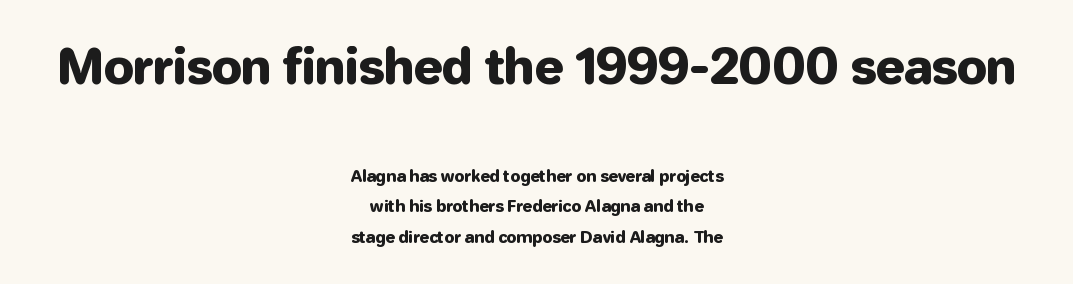
{"serif": "no", "italic": "no", "width": "normal", "stroke_contrast": "low", "x_height": "medium", "monospaced": "no", "underline": "no", "align": "center", "line_spacing_ratio": 1.89, "letter_spacing": "normal", "letter_spacing_em": 0.0, "larger_block": "first", "size_ratio": 3.0, "glyph_px": 48}
